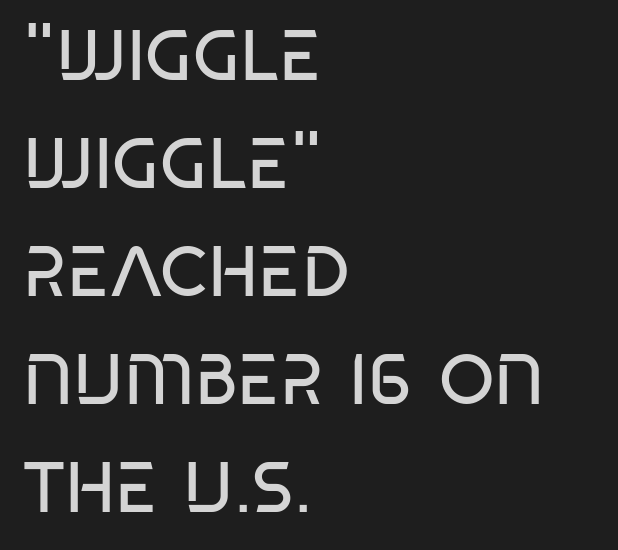
{"serif": "no", "italic": "no", "bold": "no", "weight": "regular", "width": "condensed", "stroke_contrast": "low", "x_height": "large", "monospaced": "no", "underline": "no", "align": "left", "line_spacing": "normal", "line_spacing_ratio": 1.52, "letter_spacing": "normal", "letter_spacing_em": 0.0, "glyph_px": 71}
